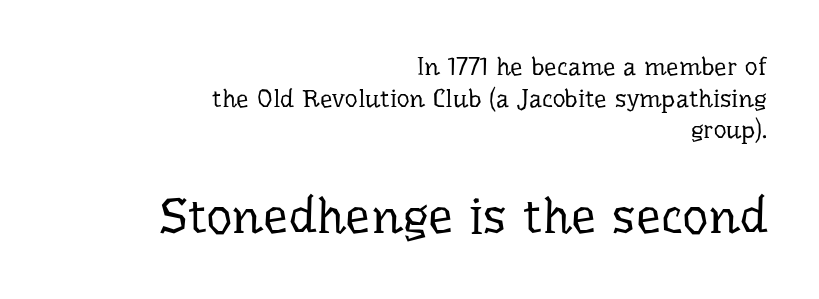
Q: Is the text bold? A: No.
Q: Is the text italic (slanted)? A: No, it is upright.
Q: Is the typeface a serif or a sans-serif typeface? A: Serif.
Q: Is the text underlined? A: No.
Q: How is the paragraph aligned? A: Right-aligned.
Q: Is the spacing between letters normal or unusually wide? A: Normal.
Q: Is the spacing between lines tight, normal or loose? A: Normal.
Q: Which block of text is set in a larger size, the first (top) or the second (bottom)? A: The second (bottom) one.
Q: Width (condensed, normal, or wide)? A: Normal.
Q: Stroke contrast? A: Low.
Q: x-height? A: Medium.
Q: Monospaced? A: No.
